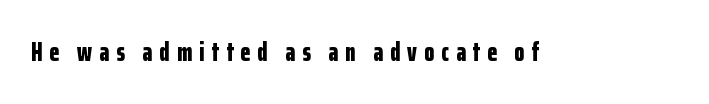
Q: Is the text bold? A: Yes.
Q: Is the text italic (slanted)? A: No, it is upright.
Q: Is the text underlined? A: No.
Q: Is the spacing between letters normal or unusually wide? A: Unusually wide.
